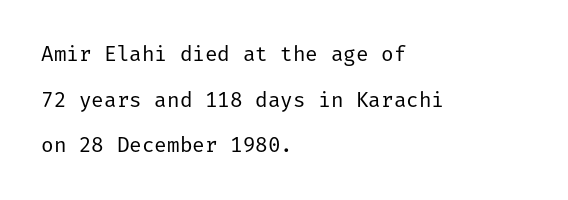
Line spacing here is loose. Is the block centered? No — it sits flush against the left margin. No letter is thick-stroked: the sample isn't bold. Posture: vertical. The gaps between neighbouring characters are ordinary and unremarkable.
